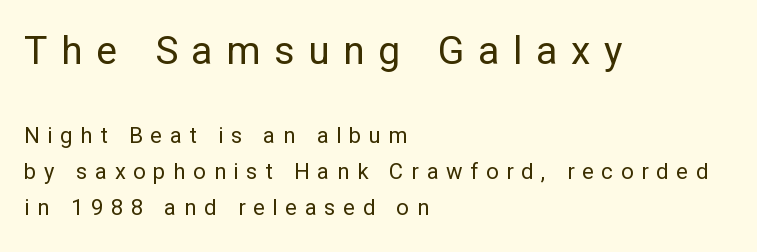
These lines are rendered in a variable-pitch font. Compared with a typical body face, this is equally light or lighter still. Typesetter's note — upper block bumped up in size, lower block left smaller. Vertical spacing — default. A student would call this left alignment; a typographer would say flush left, rag right.
